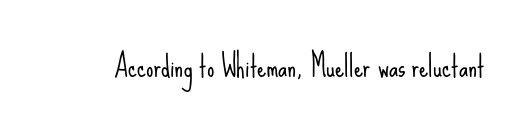
The image shows 29 px light, condensed sans-serif type, upright; set normal letter spacing, not underlined; low stroke contrast and a small x-height.
